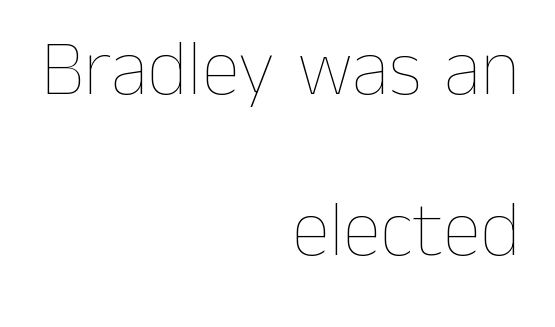
Characters follow at the spacing the type designer built in. A typesetter would mark this as roman, not italic. No extra ink here — the face is not bold. Does the copy run flush right? Yes — the right margin is perfectly even. Note the varied advance widths — an 'i' is clearly narrower than an 'm'. Bare-footed words on every line.
